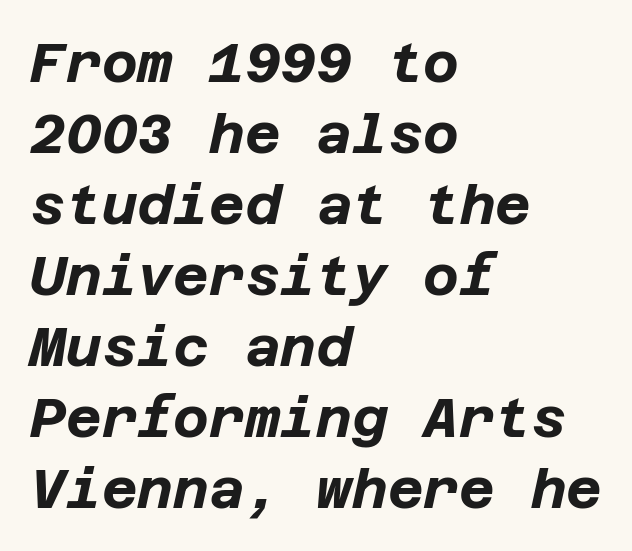
Q: Is the text bold? A: Yes.
Q: Is the text italic (slanted)? A: Yes, it leans right by about 12 degrees.
Q: Is the text underlined? A: No.
Q: How is the paragraph aligned? A: Left-aligned.
Q: Is the spacing between letters normal or unusually wide? A: Normal.
Q: Is the spacing between lines tight, normal or loose? A: Normal.
Q: Width (condensed, normal, or wide)? A: Normal.
Q: Stroke contrast? A: Low.
Q: x-height? A: Large.
